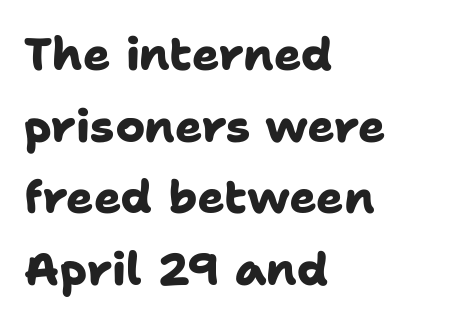
The image shows 45 px heavy sans-serif type; set left-aligned, normal line spacing (1.59x), normal letter spacing, not underlined; low stroke contrast and a medium x-height.
